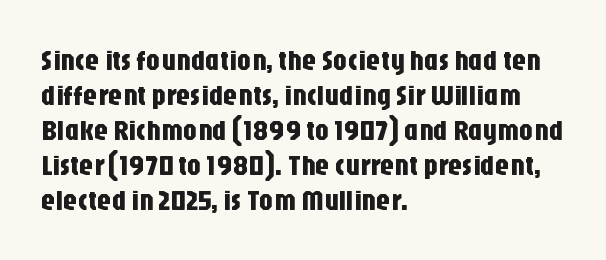
Q: Is the text italic (slanted)? A: No, it is upright.
Q: Is the typeface a serif or a sans-serif typeface? A: Sans-serif.
Q: Is the text underlined? A: No.
Q: How is the paragraph aligned? A: Left-aligned.
Q: Is the spacing between letters normal or unusually wide? A: Normal.
Q: Width (condensed, normal, or wide)? A: Condensed.
Q: Stroke contrast? A: Low.
Q: x-height? A: Large.
Q: Monospaced? A: No.
